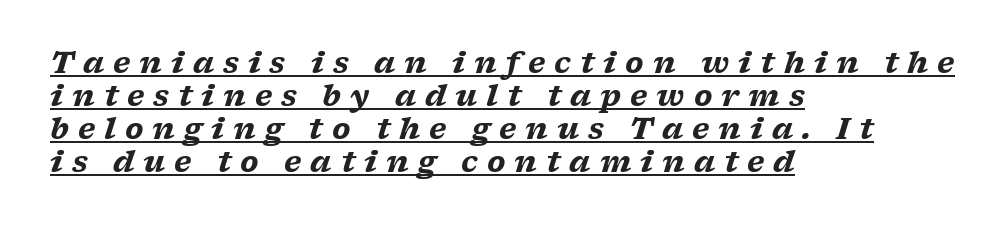
{"serif": "yes", "italic": "yes", "lean": "right", "slant_degrees": 17, "bold": "yes", "weight": "heavy", "width": "wide", "stroke_contrast": "low", "x_height": "medium", "monospaced": "no", "underline": "yes", "align": "left", "line_spacing": "tight", "line_spacing_ratio": 1.14, "letter_spacing": "wide", "letter_spacing_em": 0.31, "glyph_px": 29}
